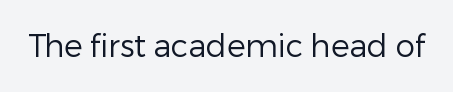
{"serif": "no", "italic": "no", "bold": "no", "weight": "regular", "width": "normal", "stroke_contrast": "low", "x_height": "medium", "monospaced": "no", "underline": "no", "letter_spacing": "normal", "letter_spacing_em": 0.0, "glyph_px": 31}
